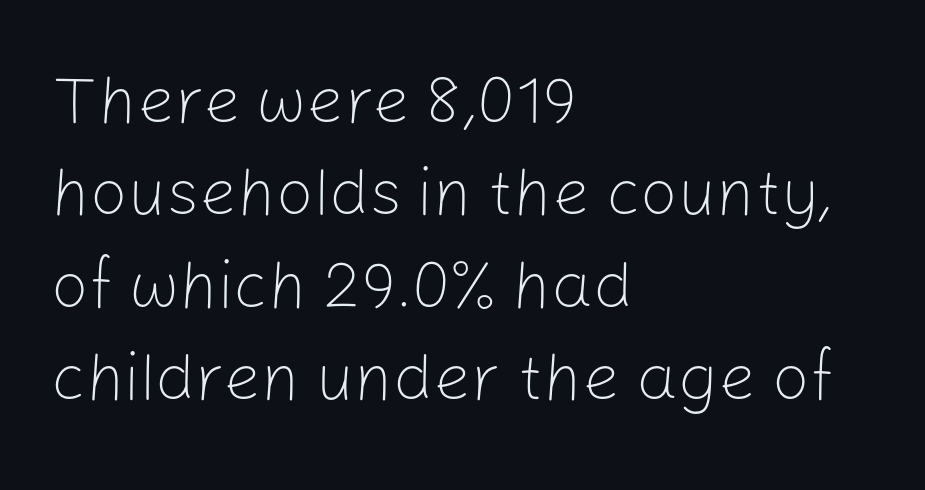
The image shows 66 px light sans-serif type, upright; set left-aligned, normal line spacing (1.4x), normal letter spacing, not underlined; low stroke contrast and a medium x-height.
